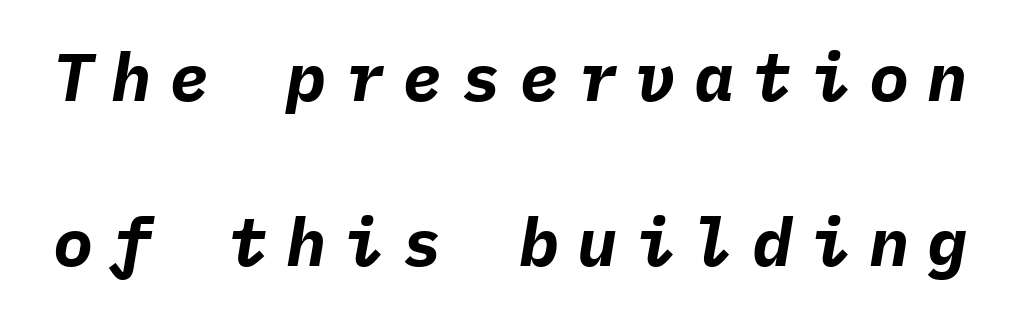
The image shows 67 px bold type, italic (leaning right), monospaced; set loose line spacing (2.47x), unusually wide letter spacing (+0.27 em), not underlined; low stroke contrast and a medium x-height.
